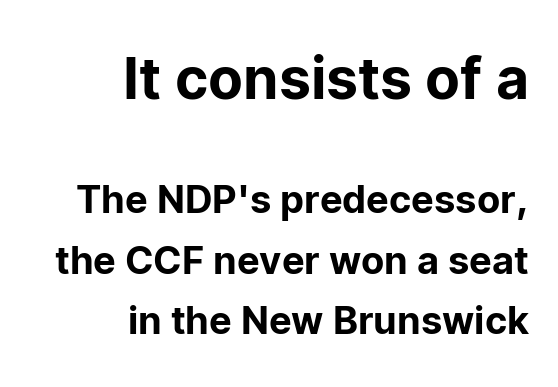
Q: Is the text italic (slanted)? A: No, it is upright.
Q: Is the typeface a serif or a sans-serif typeface? A: Sans-serif.
Q: Is the text underlined? A: No.
Q: How is the paragraph aligned? A: Right-aligned.
Q: Is the spacing between letters normal or unusually wide? A: Normal.
Q: Is the spacing between lines tight, normal or loose? A: Normal.
Q: Which block of text is set in a larger size, the first (top) or the second (bottom)? A: The first (top) one.
Q: Width (condensed, normal, or wide)? A: Normal.
Q: Stroke contrast? A: Low.
Q: x-height? A: Medium.
Q: Monospaced? A: No.
